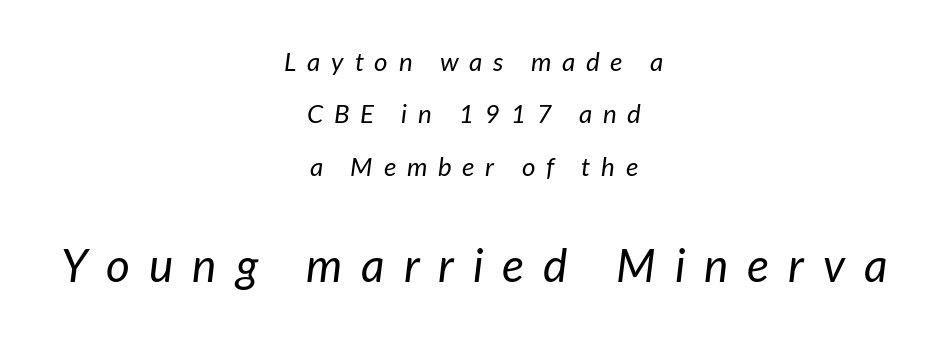
Q: Is the text bold? A: No.
Q: Is the text italic (slanted)? A: Yes, it leans right by about 7 degrees.
Q: Is the text underlined? A: No.
Q: How is the paragraph aligned? A: Centered.
Q: Is the spacing between letters normal or unusually wide? A: Unusually wide.
Q: Is the spacing between lines tight, normal or loose? A: Loose.
Q: Which block of text is set in a larger size, the first (top) or the second (bottom)? A: The second (bottom) one.
Q: Width (condensed, normal, or wide)? A: Normal.
Q: Stroke contrast? A: Low.
Q: x-height? A: Medium.
Q: Monospaced? A: No.
